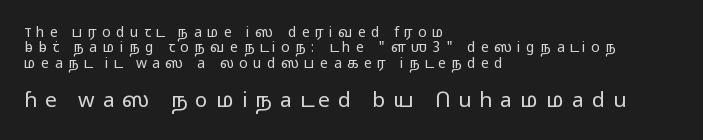
{"italic": "no", "bold": "no", "underline": "no", "align": "left", "line_spacing": "tight", "line_spacing_ratio": 1.1, "letter_spacing": "wide", "letter_spacing_em": 0.38, "larger_block": "second", "size_ratio": 1.5, "glyph_px": 21}
